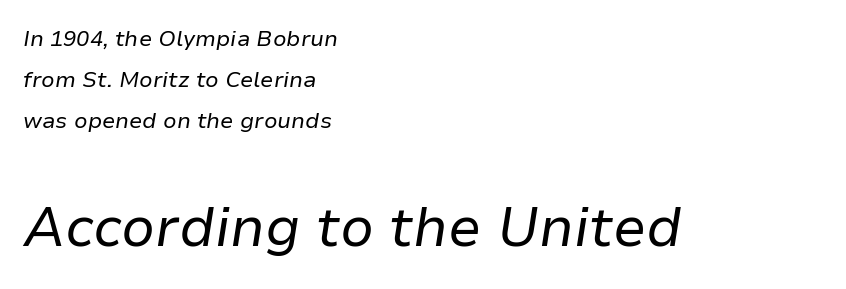
{"italic": "yes", "lean": "right", "slant_degrees": 9, "bold": "no", "weight": "regular", "width": "normal", "stroke_contrast": "low", "x_height": "medium", "monospaced": "no", "underline": "no", "align": "left", "line_spacing_ratio": 1.86, "letter_spacing": "normal", "letter_spacing_em": 0.0, "larger_block": "second", "size_ratio": 2.5, "glyph_px": 55}
